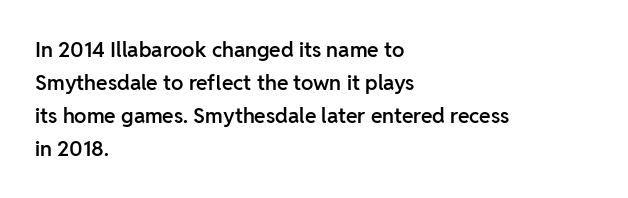
The image shows 21 px text type, upright; set left-aligned, normal line spacing (1.57x), normal letter spacing, not underlined.
